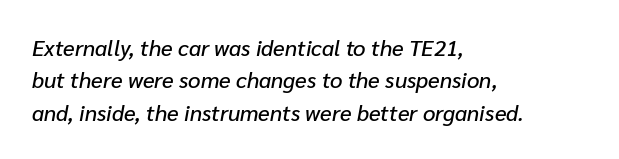
The image shows 22 px text type, italic (leaning right); set left-aligned, normal line spacing (1.47x), normal letter spacing, not underlined.
